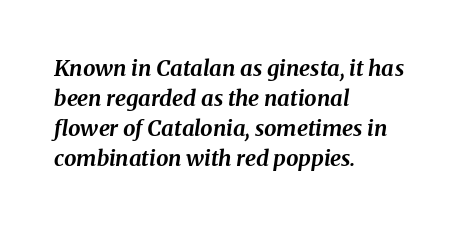
A typesetter would call this leading conventional body-copy spacing. A typesetter would call this zero additional tracking. These lines carry a lot of weight — the face is fully bold. Horizontally, the lines are justified to the leading edge only.
